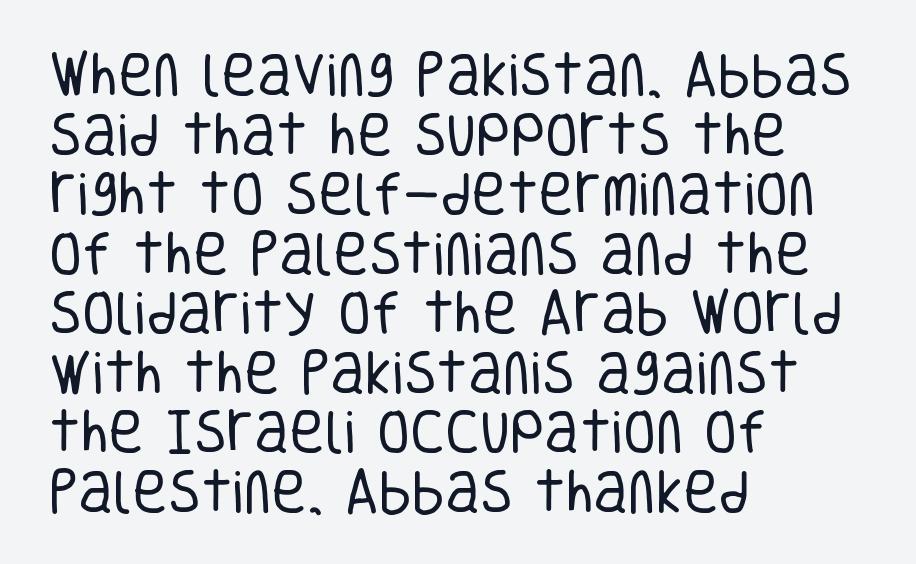
{"serif": "no", "italic": "no", "bold": "no", "weight": "regular", "width": "condensed", "stroke_contrast": "low", "x_height": "large", "monospaced": "no", "underline": "no", "align": "left", "line_spacing_ratio": 1.24, "letter_spacing": "normal", "letter_spacing_em": 0.0, "glyph_px": 48}
